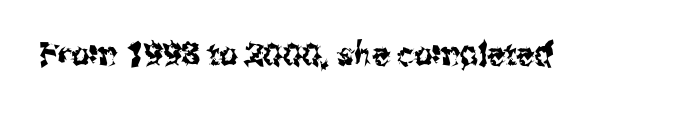
What stands out about the letter spacing? Nothing — it is the standard amount. The rendering uses natural spacing where letterforms have individual widths. A clean baseline with only descenders dipping below it. Note: no serifs on the glyphs. The lettering holds an erect, upright posture throughout.
